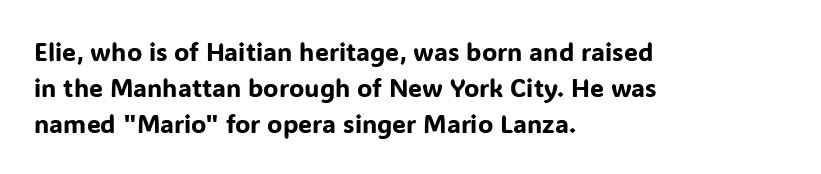
The image shows 25 px text type, upright; set left-aligned, normal line spacing (1.44x), normal letter spacing, not underlined.
